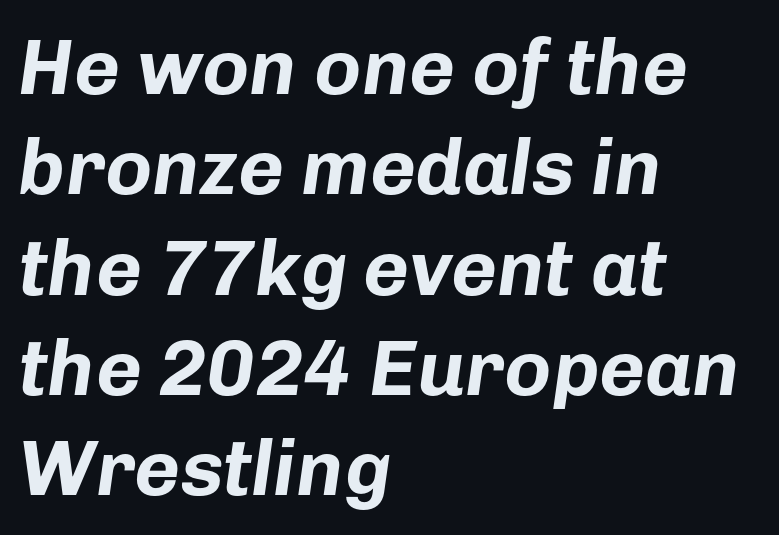
{"italic": "yes", "lean": "right", "slant_degrees": 8, "bold": "yes", "weight": "bold", "width": "normal", "stroke_contrast": "low", "x_height": "medium", "monospaced": "no", "underline": "no", "align": "left", "line_spacing": "normal", "line_spacing_ratio": 1.27, "letter_spacing": "normal", "letter_spacing_em": 0.0, "glyph_px": 79}
